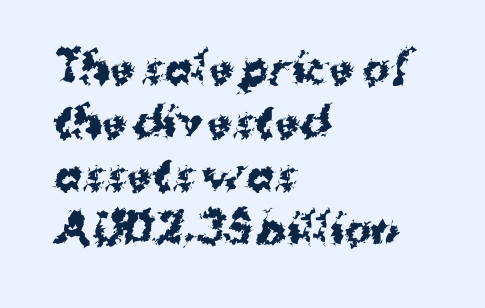
Q: Is the text bold? A: Yes.
Q: Is the text italic (slanted)? A: Yes.
Q: Is the typeface a serif or a sans-serif typeface? A: Sans-serif.
Q: Is the text underlined? A: No.
Q: How is the paragraph aligned? A: Left-aligned.
Q: Is the spacing between letters normal or unusually wide? A: Normal.
Q: Is the spacing between lines tight, normal or loose? A: Normal.
Q: Width (condensed, normal, or wide)? A: Normal.
Q: Stroke contrast? A: Medium.
Q: x-height? A: Medium.
Q: Monospaced? A: No.
